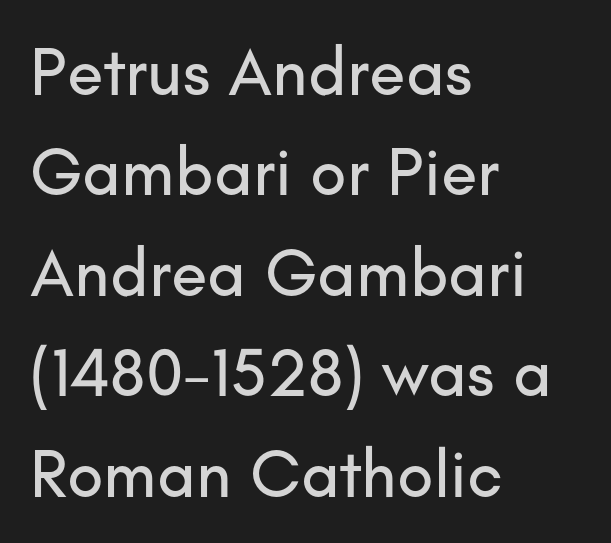
In terms of leading, this rendering sits right in the middle. The type sits square on the baseline with zero lean. Horizontal alignment here is leftward, the default for most running prose. Underline: absent.
